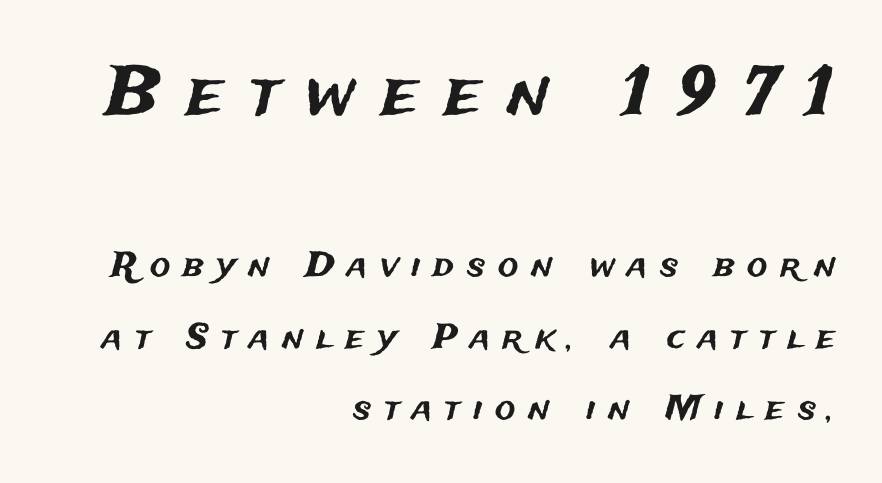
The image shows 67 px sans-serif type; set right-aligned, loose line spacing (2.11x), unusually wide letter spacing (+0.38 em), not underlined; the first (top) block is 1.97x larger; medium stroke contrast and a medium x-height.
